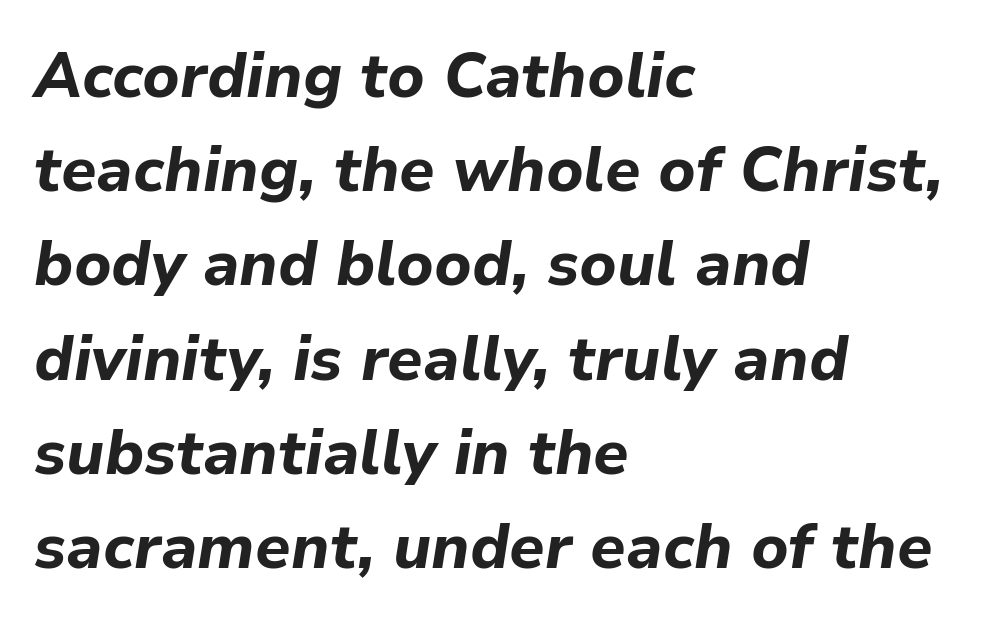
Type without underlining. Summary of vertical rhythm: regular, with standard interline spacing. This sample uses plain, unmodified letter spacing. Summary of weight: heavy, a full bold.
